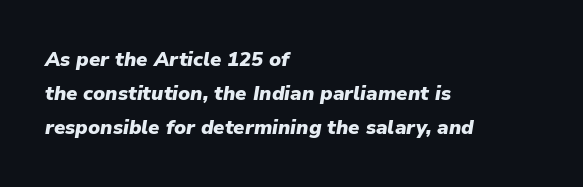
{"italic": "yes", "lean": "right", "slant_degrees": 9, "bold": "yes", "underline": "no", "align": "left", "line_spacing": "normal", "line_spacing_ratio": 1.69, "letter_spacing": "normal", "letter_spacing_em": 0.0, "glyph_px": 20}
